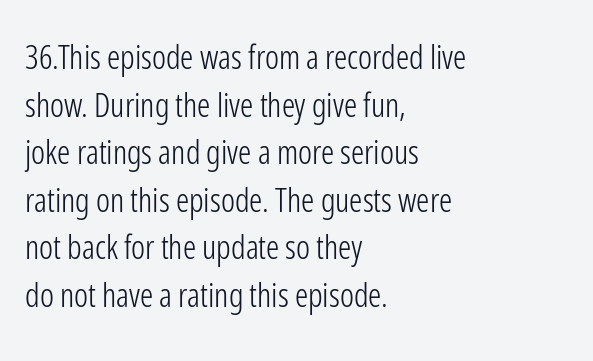
Quick note: not italic, upright. The space directly below the letters is spotless. These lines stack with their left ends in a neat column. Regular leading.
